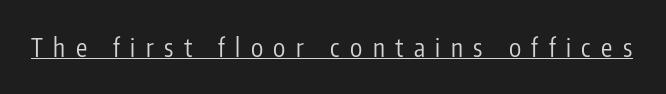
The image shows 25 px text type, upright; set unusually wide letter spacing (+0.42 em), underlined.
